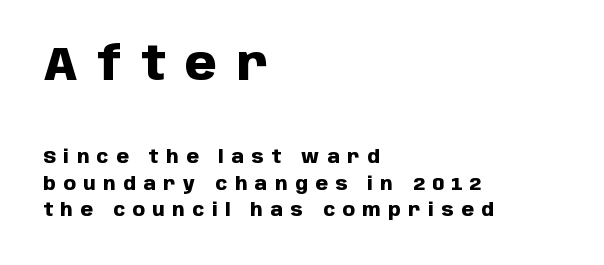
Q: Is the text bold? A: Yes.
Q: Is the text italic (slanted)? A: No, it is upright.
Q: Is the typeface a serif or a sans-serif typeface? A: Sans-serif.
Q: Is the text underlined? A: No.
Q: How is the paragraph aligned? A: Left-aligned.
Q: Is the spacing between letters normal or unusually wide? A: Unusually wide.
Q: Is the spacing between lines tight, normal or loose? A: Normal.
Q: Which block of text is set in a larger size, the first (top) or the second (bottom)? A: The first (top) one.
Q: Width (condensed, normal, or wide)? A: Normal.
Q: Stroke contrast? A: Low.
Q: x-height? A: Large.
Q: Monospaced? A: No.
